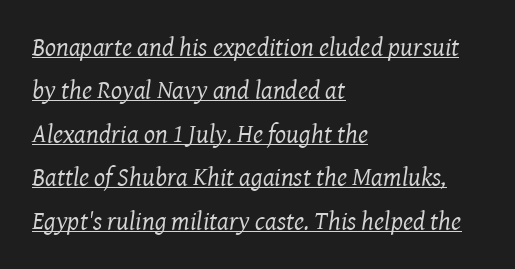
{"italic": "yes", "lean": "right", "slant_degrees": 8, "bold": "no", "underline": "yes", "align": "left", "line_spacing": "normal", "line_spacing_ratio": 1.67, "letter_spacing": "normal", "letter_spacing_em": 0.0, "glyph_px": 26}
